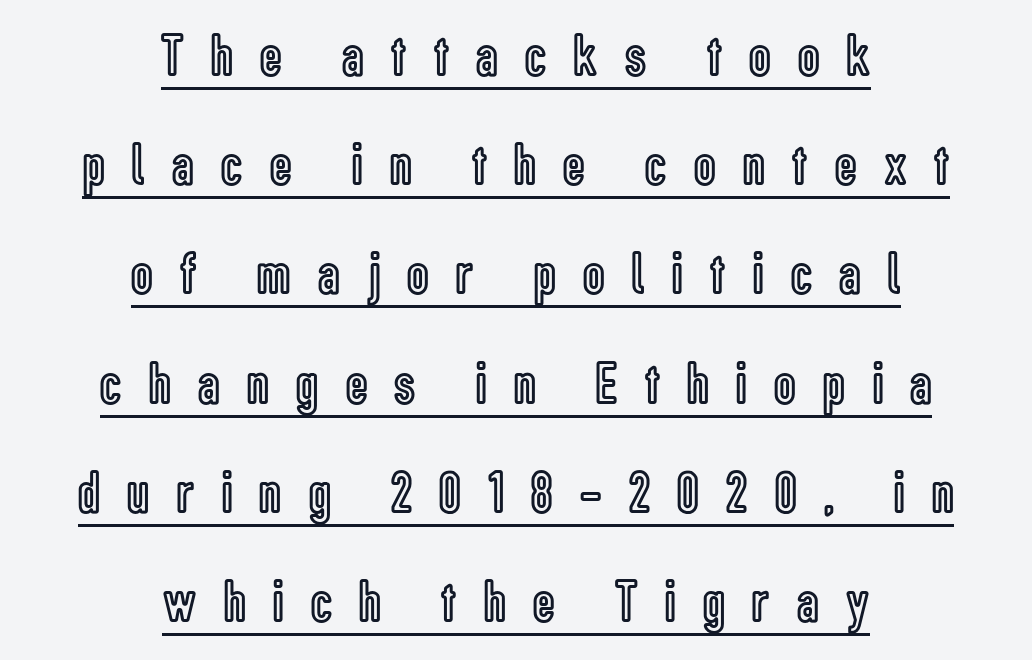
{"italic": "no", "width": "condensed", "x_height": "medium", "monospaced": "no", "underline": "yes", "align": "center", "line_spacing_ratio": 1.82, "letter_spacing": "wide", "letter_spacing_em": 0.46, "glyph_px": 60}
